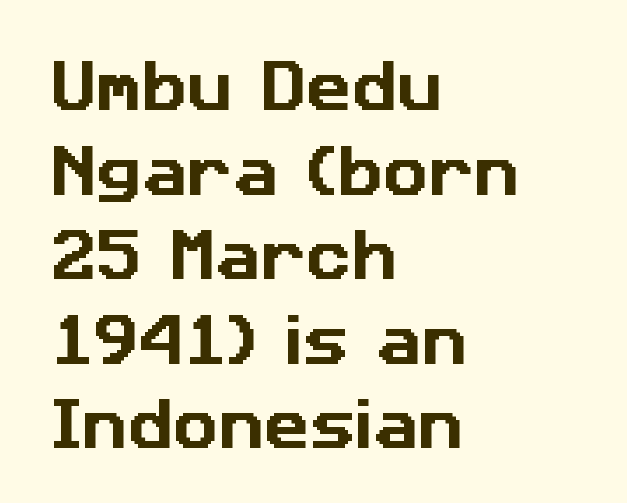
The image shows 56 px sans-serif type; set left-aligned, normal line spacing (1.51x), normal letter spacing, not underlined; low stroke contrast and a medium x-height.
